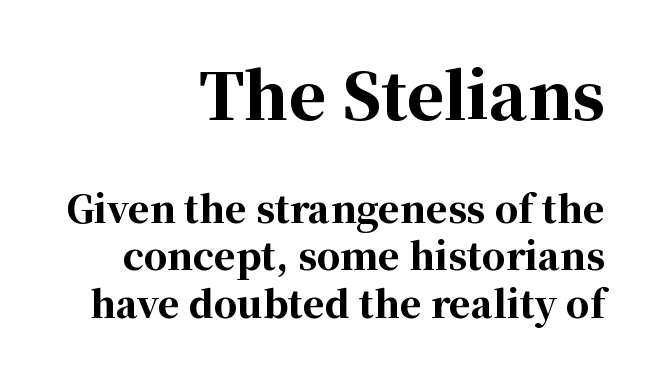
You could not count columns in this text — the font is proportionally spaced. Each glyph is drawn with heavy, bold strokes. Alignment: flush right. What stands out about the letter spacing? Nothing — it is the standard amount. Small tapered or slab feet sit at the stroke ends, so this counts as serif. Check the space under the baseline: it is left empty.
